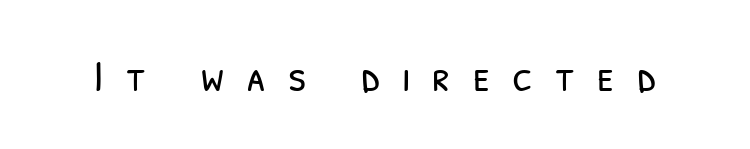
{"serif": "no", "bold": "no", "weight": "light", "width": "condensed", "stroke_contrast": "low", "x_height": "medium", "monospaced": "no", "underline": "no", "letter_spacing": "wide", "letter_spacing_em": 0.48, "glyph_px": 46}
